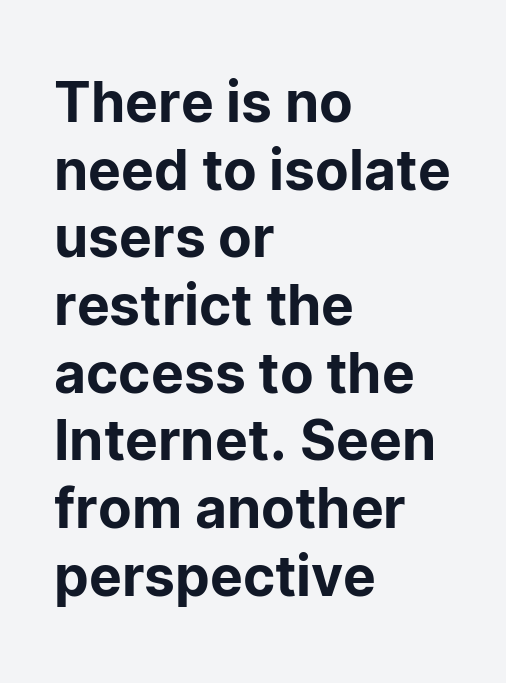
Q: Is the text italic (slanted)? A: No, it is upright.
Q: Is the typeface a serif or a sans-serif typeface? A: Sans-serif.
Q: Is the text underlined? A: No.
Q: How is the paragraph aligned? A: Left-aligned.
Q: Is the spacing between letters normal or unusually wide? A: Normal.
Q: Width (condensed, normal, or wide)? A: Normal.
Q: Stroke contrast? A: Low.
Q: x-height? A: Medium.
Q: Monospaced? A: No.
